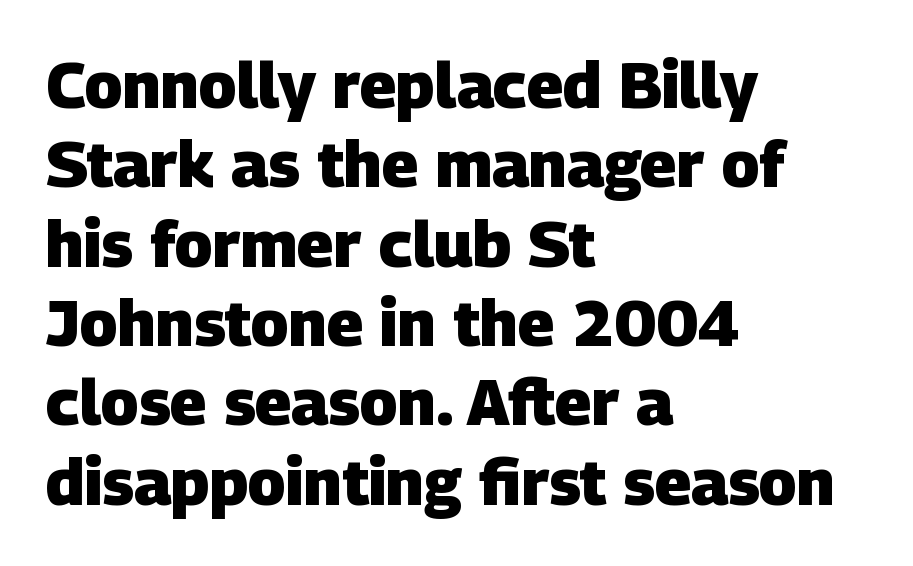
Notice how the passage keeps a crisp vertical edge on the left only. The letters carry no serifs — their stems end cleanly without finishing strokes. The sample has been set heavy, in full bold. Each letter keeps its own natural width here, so spacing adapts to shape.
